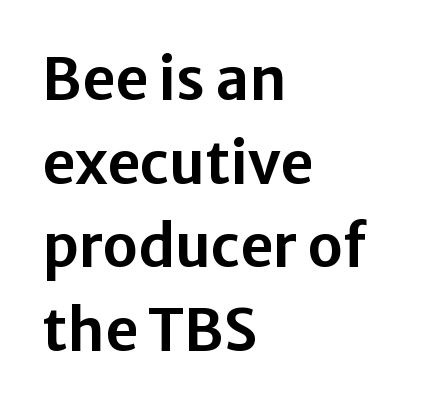
The passage is arranged the way most books set body copy — flush left. Is this a fixed-width face? No — the glyphs have proportional, varying widths. The vertical gap from one line to the next is medium. Check where the strokes stop: nothing finishes them off — pure sans.
